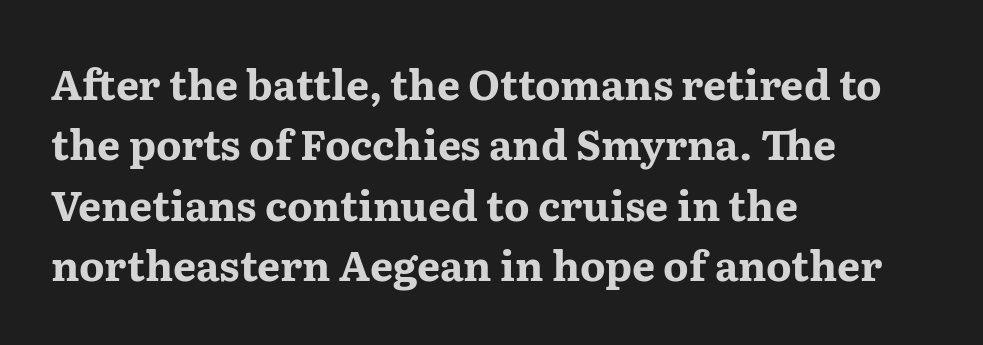
{"serif": "yes", "italic": "no", "bold": "yes", "weight": "bold", "width": "wide", "stroke_contrast": "medium", "x_height": "medium", "monospaced": "no", "underline": "no", "align": "left", "line_spacing": "normal", "line_spacing_ratio": 1.47, "letter_spacing": "normal", "letter_spacing_em": 0.0, "glyph_px": 41}
